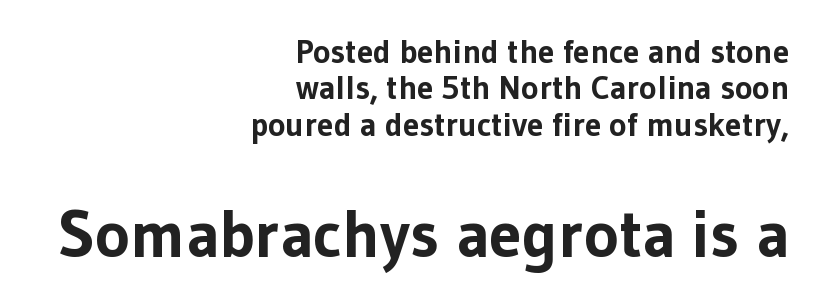
The image shows 66 px bold sans-serif type, upright; set right-aligned, tight line spacing (1.1x), normal letter spacing, not underlined; the second (bottom) block is 2.0x larger; low stroke contrast and a medium x-height.
